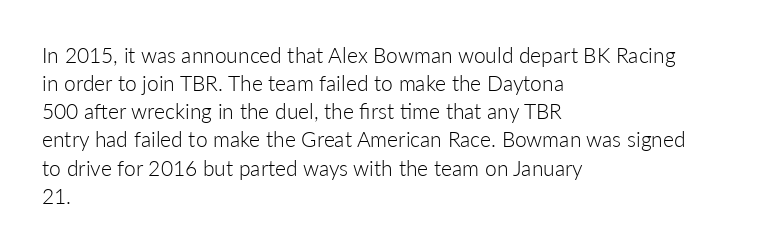
Q: Is the text bold? A: No.
Q: Is the text italic (slanted)? A: No, it is upright.
Q: Is the text underlined? A: No.
Q: How is the paragraph aligned? A: Left-aligned.
Q: Is the spacing between letters normal or unusually wide? A: Normal.
Q: Is the spacing between lines tight, normal or loose? A: Normal.
